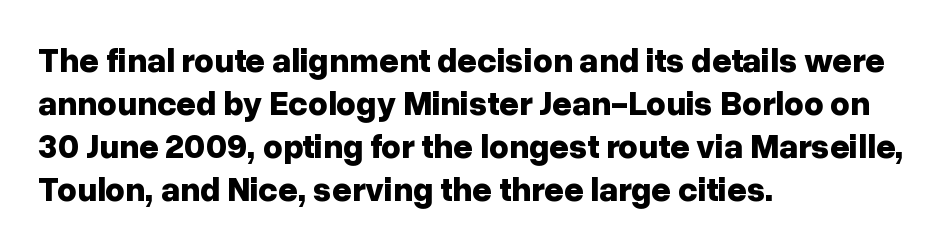
Every character sits straight up, as roman type does. Looks like regular typesetting: each glyph gets only the width it needs. Left-aligned paragraph, ragged on the right. Are there feet on the stems? There aren't — it's a sans. You'd pick this weight for a headline — it's a proper bold.
